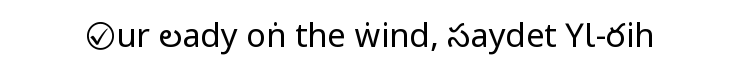
The image shows 33 px regular-weight, condensed sans-serif type, upright; set normal letter spacing, not underlined; low stroke contrast and a large x-height.
